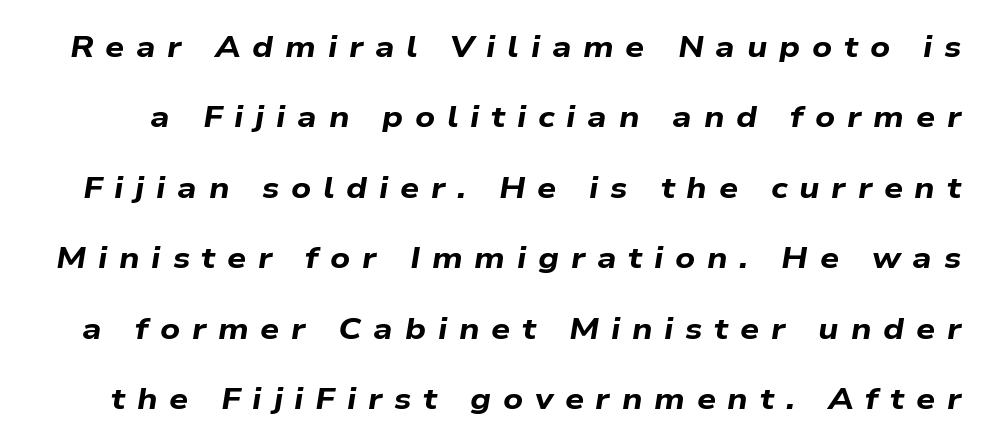
{"italic": "yes", "lean": "right", "slant_degrees": 9, "bold": "yes", "weight": "bold", "width": "wide", "stroke_contrast": "low", "x_height": "medium", "monospaced": "no", "underline": "no", "line_spacing": "loose", "line_spacing_ratio": 2.35, "letter_spacing": "wide", "letter_spacing_em": 0.39, "glyph_px": 30}
